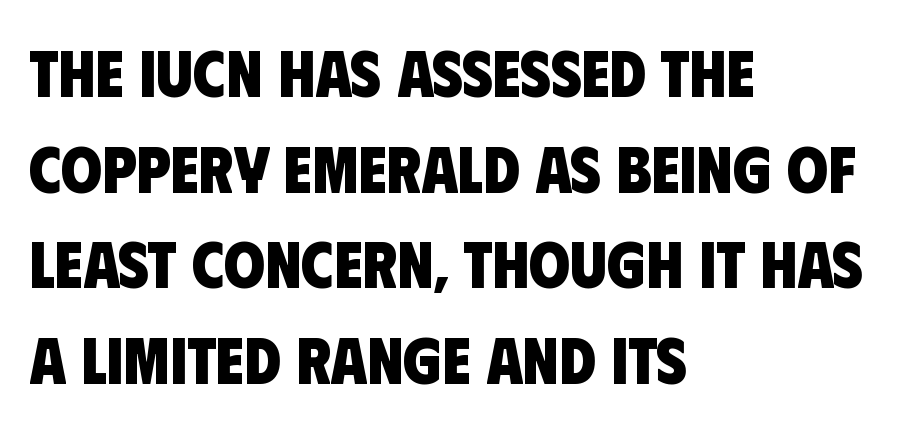
Glance below the letters and you will spot only blank space. Regular leading. The characters look thick and weighty, a clear bold. How are the letters spaced? Ordinarily, with no added tracking.
